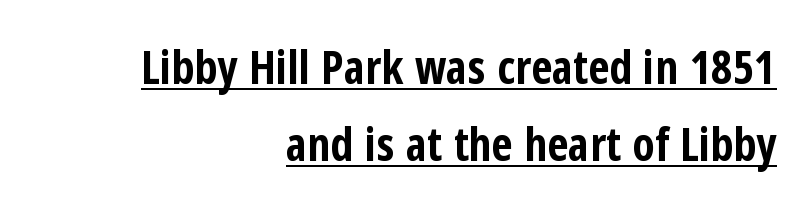
Q: Is the text bold? A: Yes.
Q: Is the text italic (slanted)? A: No, it is upright.
Q: Is the typeface a serif or a sans-serif typeface? A: Sans-serif.
Q: Is the text underlined? A: Yes.
Q: How is the paragraph aligned? A: Right-aligned.
Q: Is the spacing between letters normal or unusually wide? A: Normal.
Q: Is the spacing between lines tight, normal or loose? A: Normal.
Q: Width (condensed, normal, or wide)? A: Condensed.
Q: Stroke contrast? A: Low.
Q: x-height? A: Medium.
Q: Monospaced? A: No.
